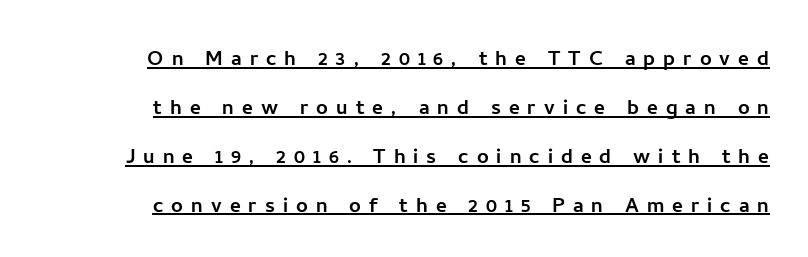
Q: Is the text italic (slanted)? A: No, it is upright.
Q: Is the text underlined? A: Yes.
Q: How is the paragraph aligned? A: Right-aligned.
Q: Is the spacing between letters normal or unusually wide? A: Unusually wide.
